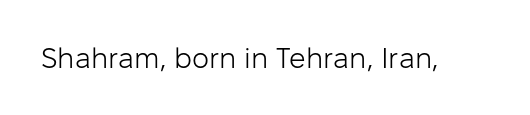
{"serif": "no", "italic": "no", "bold": "no", "weight": "light", "width": "normal", "stroke_contrast": "low", "x_height": "medium", "monospaced": "no", "underline": "no", "letter_spacing": "normal", "letter_spacing_em": 0.0, "glyph_px": 29}
